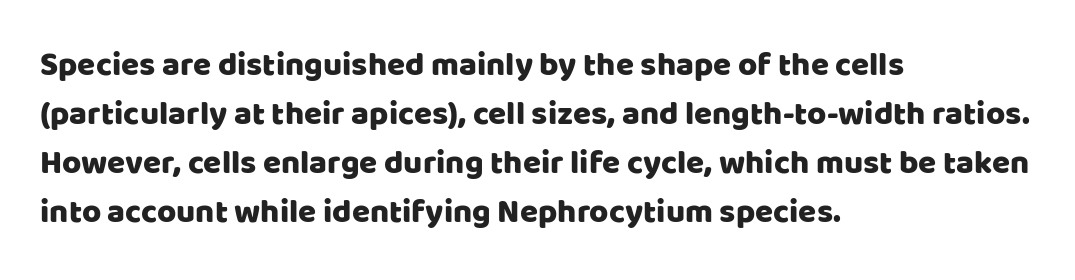
This block has exactly the height ordinary leading produces. The type is set solid horizontally, with unmodified tracking. Descenders are the only things crossing below the line. Line starts are locked; line ends wander.
